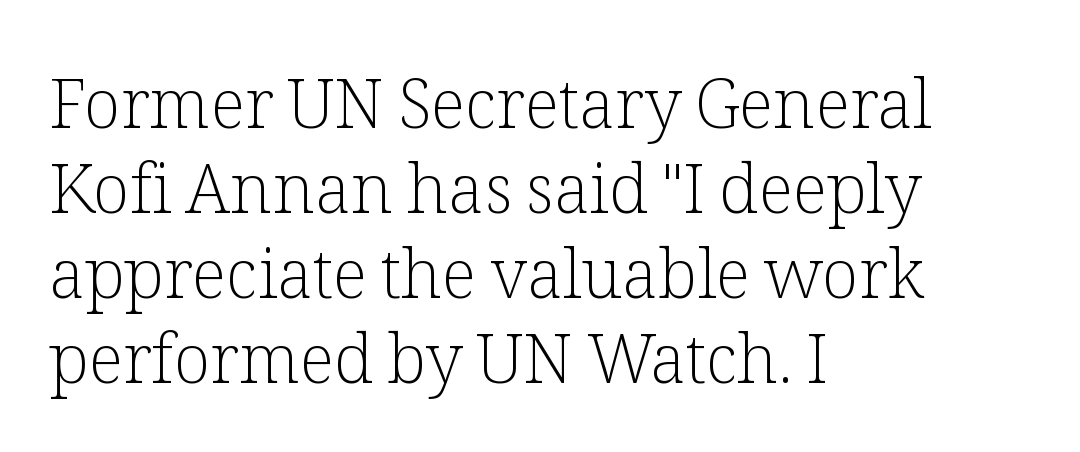
The image shows 68 px light serif type, upright; set left-aligned, normal line spacing (1.25x), normal letter spacing, not underlined; low stroke contrast and a medium x-height.
